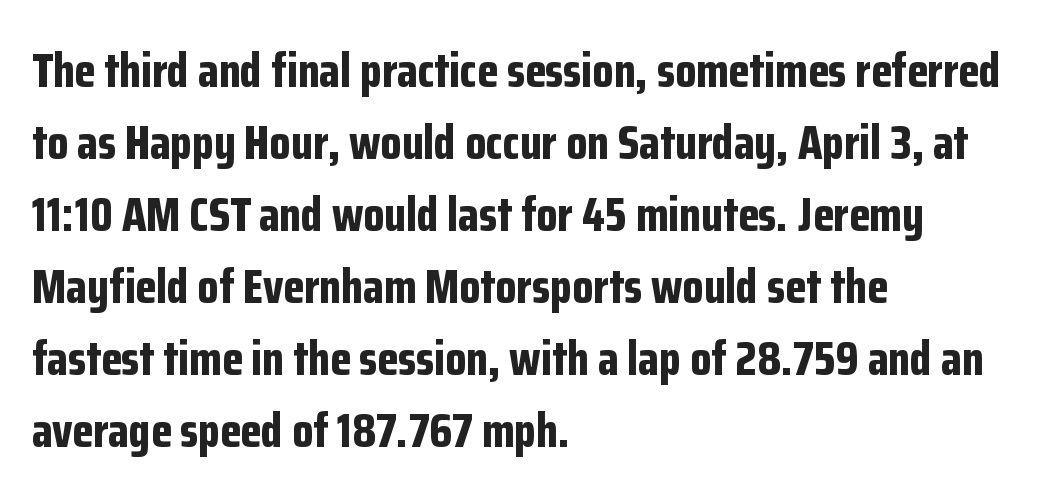
The image shows 48 px bold, condensed sans-serif type, upright; set left-aligned, normal line spacing (1.5x), normal letter spacing, not underlined; low stroke contrast and a medium x-height.
